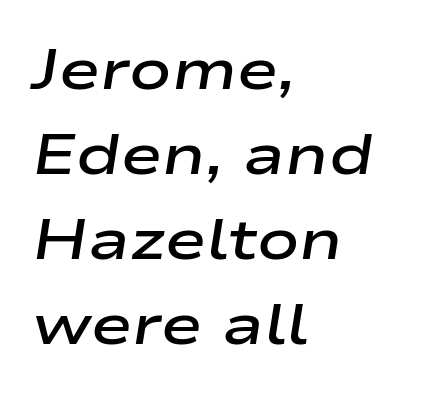
Q: Is the text bold? A: Semi-bold.
Q: Is the text italic (slanted)? A: Yes, it leans right by about 9 degrees.
Q: Is the text underlined? A: No.
Q: How is the paragraph aligned? A: Left-aligned.
Q: Is the spacing between letters normal or unusually wide? A: Normal.
Q: Is the spacing between lines tight, normal or loose? A: Normal.
Q: Width (condensed, normal, or wide)? A: Wide.
Q: Stroke contrast? A: Low.
Q: x-height? A: Medium.
Q: Monospaced? A: No.
